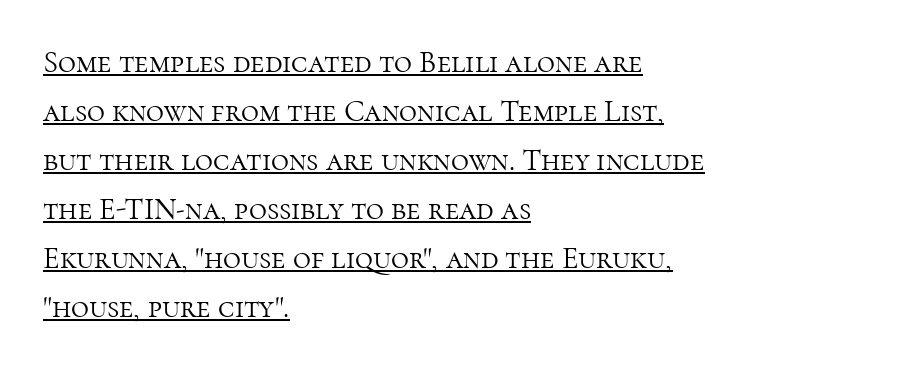
Q: Is the text bold? A: No.
Q: Is the text italic (slanted)? A: No, it is upright.
Q: Is the typeface a serif or a sans-serif typeface? A: Serif.
Q: Is the text underlined? A: Yes.
Q: How is the paragraph aligned? A: Left-aligned.
Q: Is the spacing between letters normal or unusually wide? A: Normal.
Q: Is the spacing between lines tight, normal or loose? A: Normal.
Q: Width (condensed, normal, or wide)? A: Normal.
Q: Stroke contrast? A: High.
Q: x-height? A: Medium.
Q: Monospaced? A: No.
